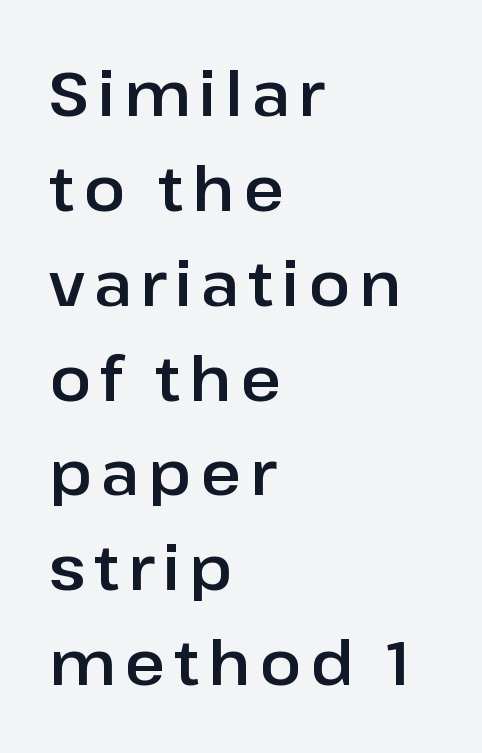
The image shows 62 px sans-serif type, upright; set left-aligned, normal line spacing (1.53x), not underlined; low stroke contrast and a medium x-height.
